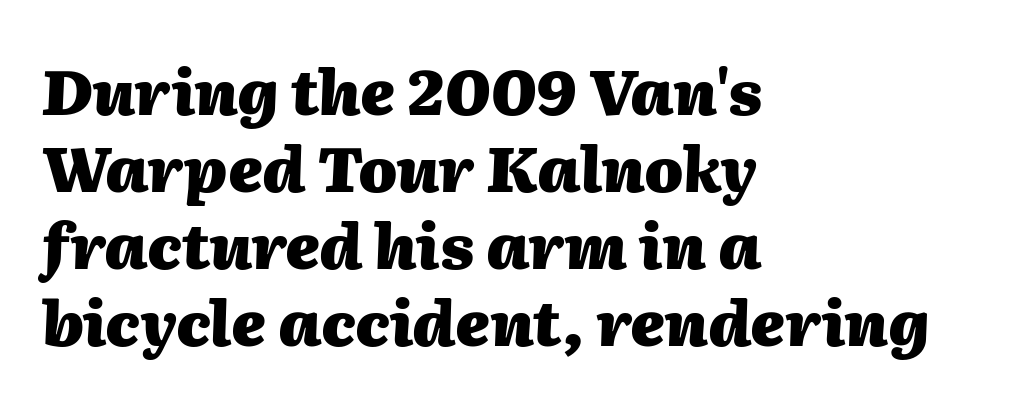
Q: Is the text bold? A: Yes.
Q: Is the text italic (slanted)? A: Yes, it leans right by about 2 degrees.
Q: Is the text underlined? A: No.
Q: How is the paragraph aligned? A: Left-aligned.
Q: Is the spacing between letters normal or unusually wide? A: Normal.
Q: Width (condensed, normal, or wide)? A: Normal.
Q: Stroke contrast? A: Medium.
Q: x-height? A: Medium.
Q: Monospaced? A: No.
